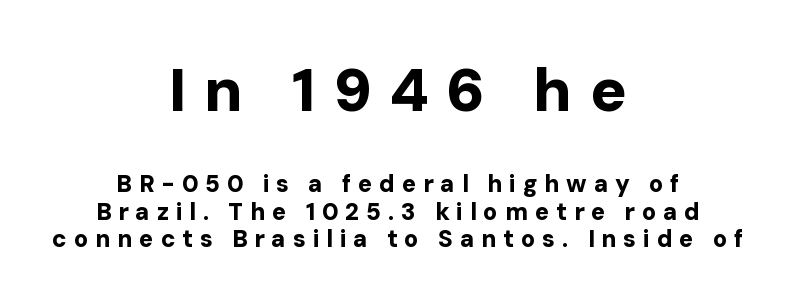
Bare-footed words on every line. Is there any slant? The stems are plumb. The letters are bold, with thick, heavy strokes. Tracking here is generous; glyphs stand well apart from one another.
